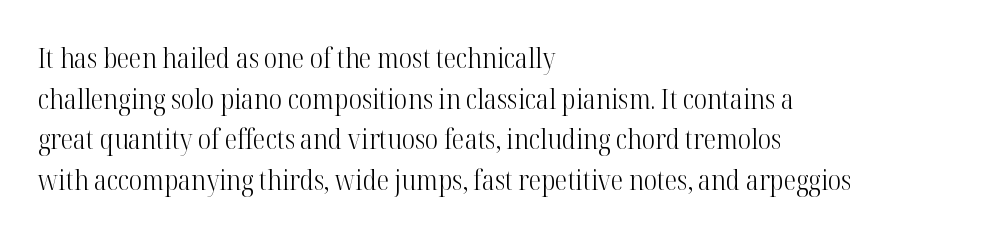
The image shows 28 px light, condensed serif type, upright; set left-aligned, normal line spacing (1.45x), normal letter spacing, not underlined; high stroke contrast and a medium x-height.
